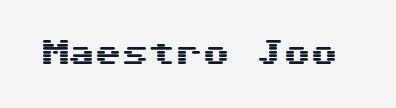
Q: Is the text italic (slanted)? A: No, it is upright.
Q: Is the text underlined? A: No.
Q: Is the spacing between letters normal or unusually wide? A: Normal.
